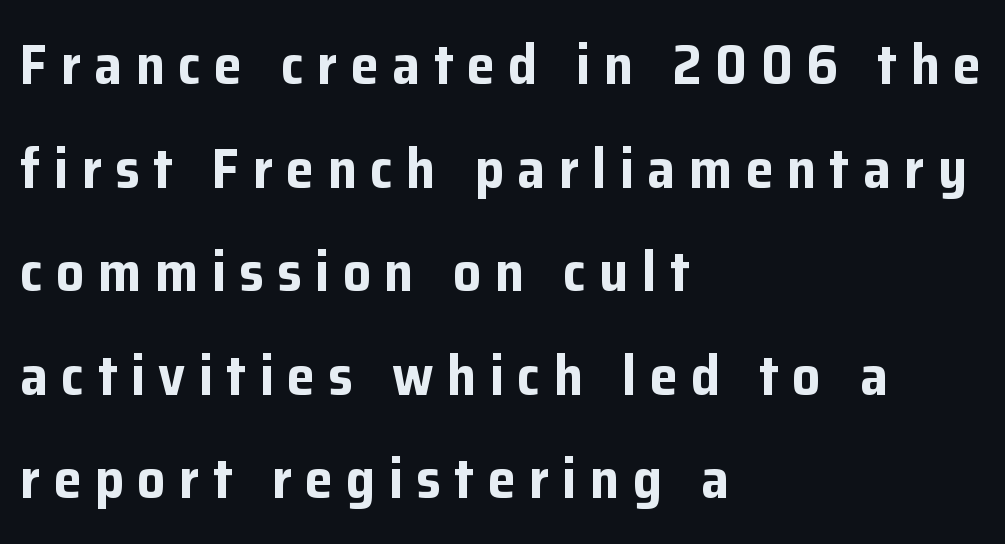
Q: Is the text bold? A: Yes.
Q: Is the text italic (slanted)? A: No, it is upright.
Q: Is the typeface a serif or a sans-serif typeface? A: Sans-serif.
Q: Is the text underlined? A: No.
Q: How is the paragraph aligned? A: Left-aligned.
Q: Is the spacing between letters normal or unusually wide? A: Unusually wide.
Q: Width (condensed, normal, or wide)? A: Normal.
Q: Stroke contrast? A: Low.
Q: x-height? A: Medium.
Q: Monospaced? A: No.
